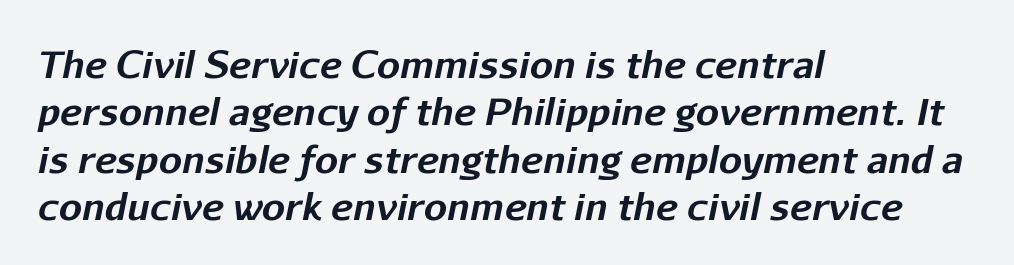
Horizontal bands of white between lines are of average thickness. Visually the block forms a straight wall on the left and a jagged coastline on the right. Students, this is bold: see how much ink each stroke carries. Honestly, the letter spacing is just normal — you wouldn't notice it. Italic: yes, the glyphs are oblique. The area under the type is left untouched.
